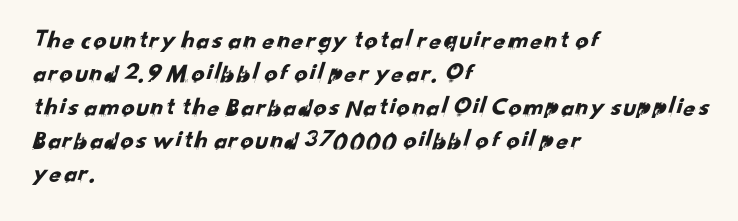
The image shows 26 px text type; set left-aligned, normal line spacing (1.28x), normal letter spacing, not underlined.
